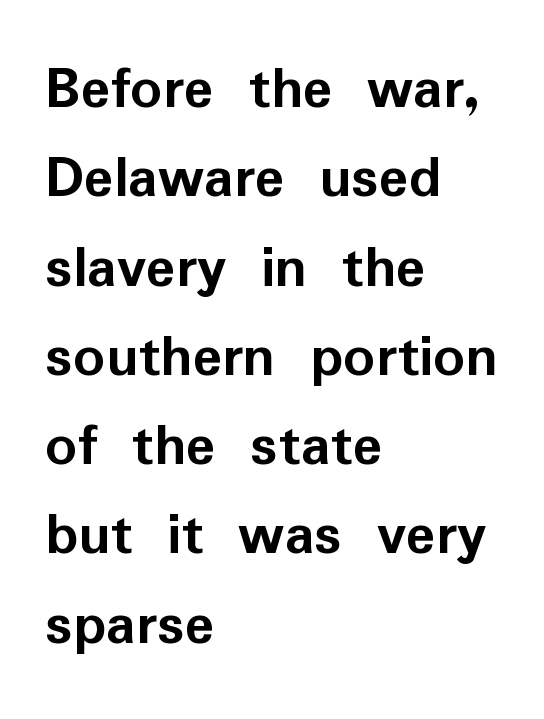
Q: Is the text bold? A: Yes.
Q: Is the text italic (slanted)? A: No, it is upright.
Q: Is the typeface a serif or a sans-serif typeface? A: Sans-serif.
Q: Is the text underlined? A: No.
Q: How is the paragraph aligned? A: Left-aligned.
Q: Is the spacing between letters normal or unusually wide? A: Normal.
Q: Is the spacing between lines tight, normal or loose? A: Normal.
Q: Width (condensed, normal, or wide)? A: Normal.
Q: Stroke contrast? A: Low.
Q: x-height? A: Medium.
Q: Monospaced? A: No.
